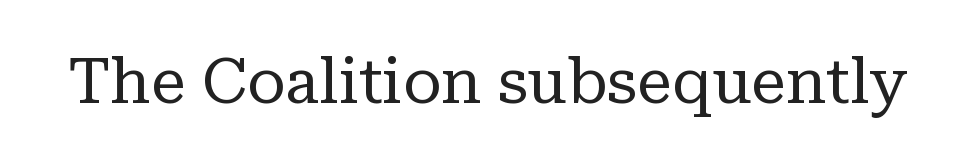
Posture: upright roman. Regarding serifs, this sample has them. The words here are not underlined. Here the glyphs are tracked normally, forming tight word shapes. Is this a fixed-width face? No — the glyphs have proportional, varying widths.
